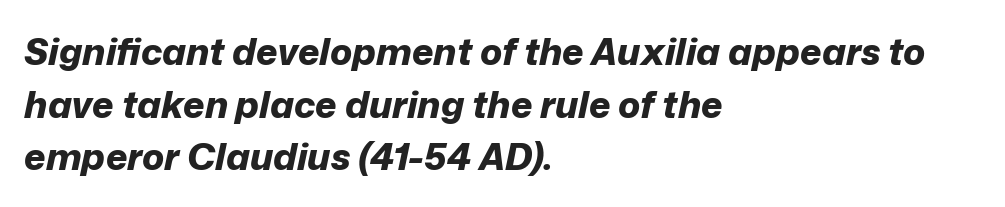
You'd pick this weight for a headline — it's a proper bold. Slant detected: the letters are inclined. Descenders hang freely into open space. Rows of type keep a routine distance in the vertical direction. Glyph-to-glyph distance matches everyday printed text.
